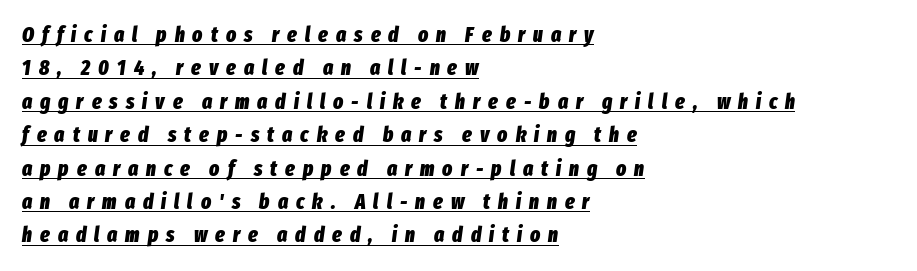
Q: Is the text bold? A: Yes.
Q: Is the text italic (slanted)? A: Yes, it leans right by about 8 degrees.
Q: Is the text underlined? A: Yes.
Q: How is the paragraph aligned? A: Left-aligned.
Q: Is the spacing between letters normal or unusually wide? A: Unusually wide.
Q: Is the spacing between lines tight, normal or loose? A: Normal.
